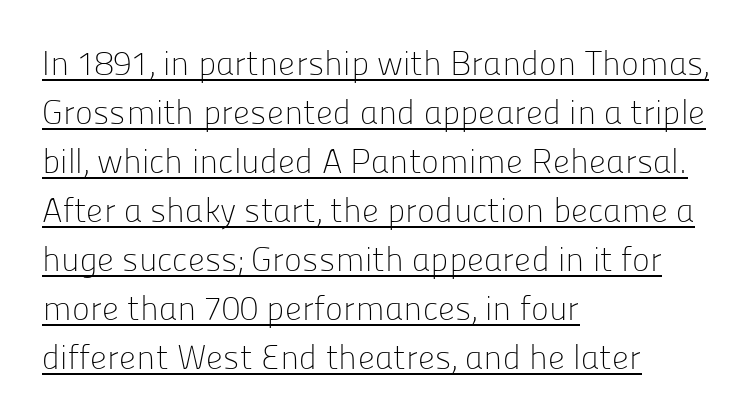
{"serif": "no", "italic": "no", "bold": "no", "weight": "light", "width": "normal", "stroke_contrast": "low", "x_height": "medium", "monospaced": "no", "underline": "yes", "align": "left", "line_spacing": "normal", "line_spacing_ratio": 1.44, "letter_spacing": "normal", "letter_spacing_em": 0.0, "glyph_px": 34}
